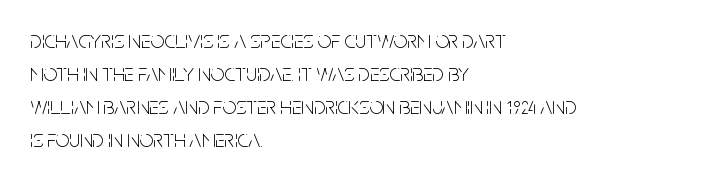
The image shows 24 px text type, upright; set left-aligned, normal line spacing (1.38x), normal letter spacing, not underlined.
